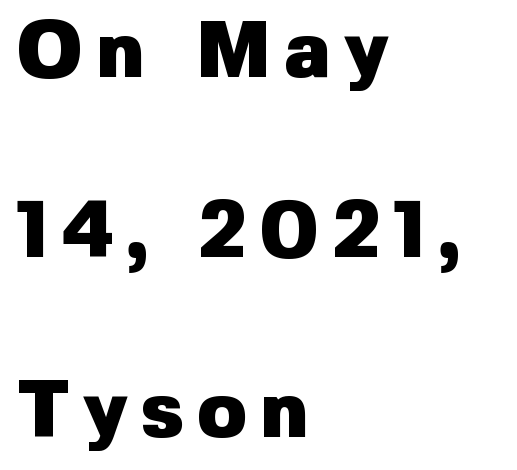
Q: Is the text bold? A: Yes.
Q: Is the text italic (slanted)? A: No, it is upright.
Q: Is the typeface a serif or a sans-serif typeface? A: Sans-serif.
Q: Is the text underlined? A: No.
Q: How is the paragraph aligned? A: Left-aligned.
Q: Is the spacing between lines tight, normal or loose? A: Loose.
Q: Width (condensed, normal, or wide)? A: Normal.
Q: Stroke contrast? A: Low.
Q: x-height? A: Medium.
Q: Monospaced? A: No.
